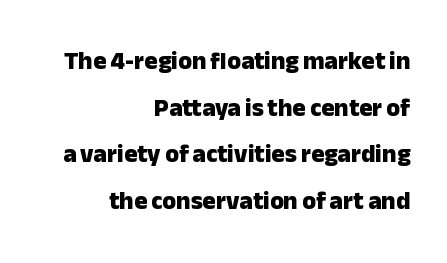
Q: Is the text bold? A: Yes.
Q: Is the text italic (slanted)? A: No, it is upright.
Q: Is the text underlined? A: No.
Q: How is the paragraph aligned? A: Right-aligned.
Q: Is the spacing between letters normal or unusually wide? A: Normal.
